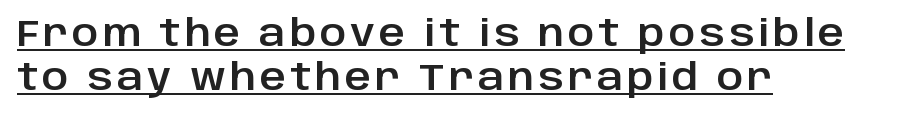
{"serif": "no", "italic": "no", "width": "normal", "stroke_contrast": "low", "x_height": "large", "monospaced": "no", "underline": "yes", "align": "left", "line_spacing_ratio": 1.21, "glyph_px": 36}
